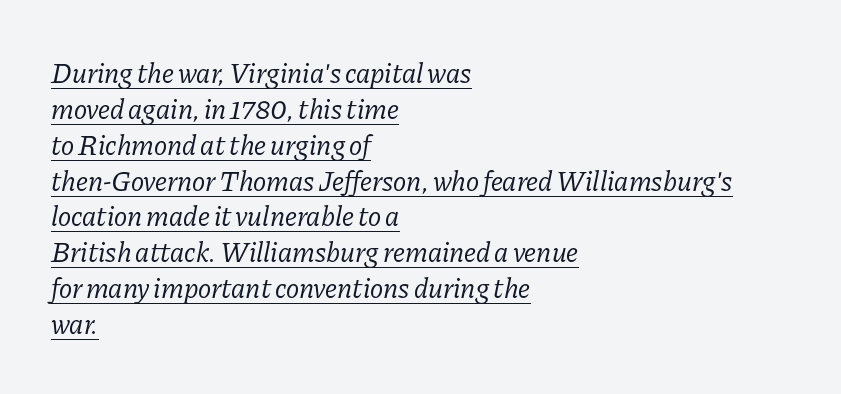
Q: Is the text bold? A: No.
Q: Is the text italic (slanted)? A: Yes, it leans right by about 11 degrees.
Q: Is the typeface a serif or a sans-serif typeface? A: Serif.
Q: Is the text underlined? A: Yes.
Q: How is the paragraph aligned? A: Left-aligned.
Q: Is the spacing between letters normal or unusually wide? A: Normal.
Q: Is the spacing between lines tight, normal or loose? A: Normal.
Q: Width (condensed, normal, or wide)? A: Normal.
Q: Stroke contrast? A: Low.
Q: x-height? A: Medium.
Q: Monospaced? A: No.
